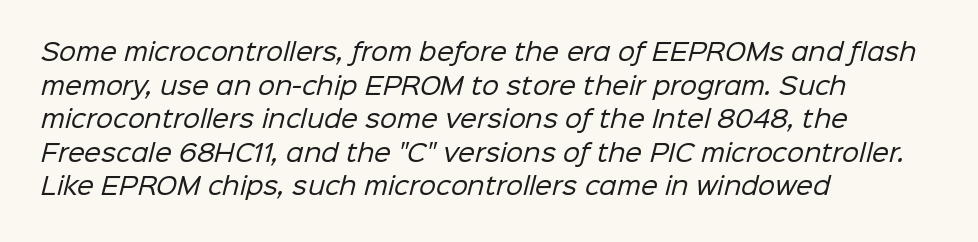
Q: Is the text bold? A: No.
Q: Is the text underlined? A: No.
Q: How is the paragraph aligned? A: Left-aligned.
Q: Is the spacing between letters normal or unusually wide? A: Normal.
Q: Is the spacing between lines tight, normal or loose? A: Normal.
